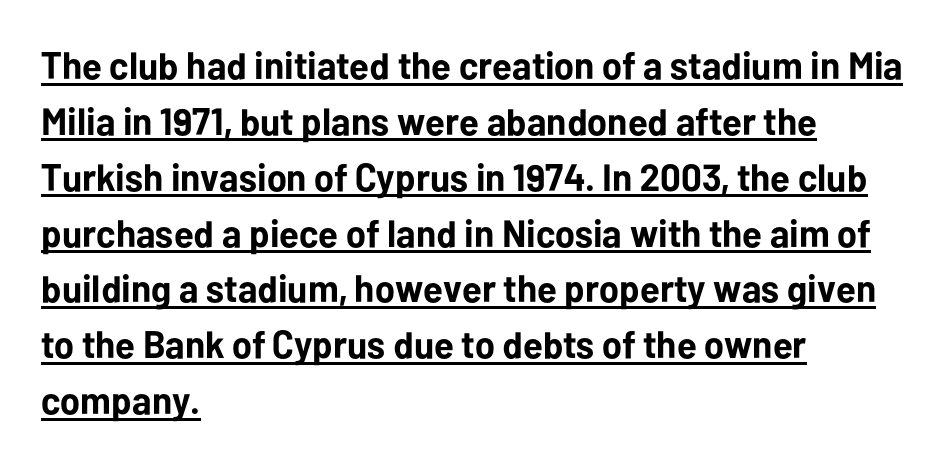
Q: Is the text bold? A: Yes.
Q: Is the text italic (slanted)? A: No, it is upright.
Q: Is the typeface a serif or a sans-serif typeface? A: Sans-serif.
Q: Is the text underlined? A: Yes.
Q: How is the paragraph aligned? A: Left-aligned.
Q: Is the spacing between letters normal or unusually wide? A: Normal.
Q: Is the spacing between lines tight, normal or loose? A: Normal.
Q: Width (condensed, normal, or wide)? A: Normal.
Q: Stroke contrast? A: Low.
Q: x-height? A: Medium.
Q: Monospaced? A: No.
